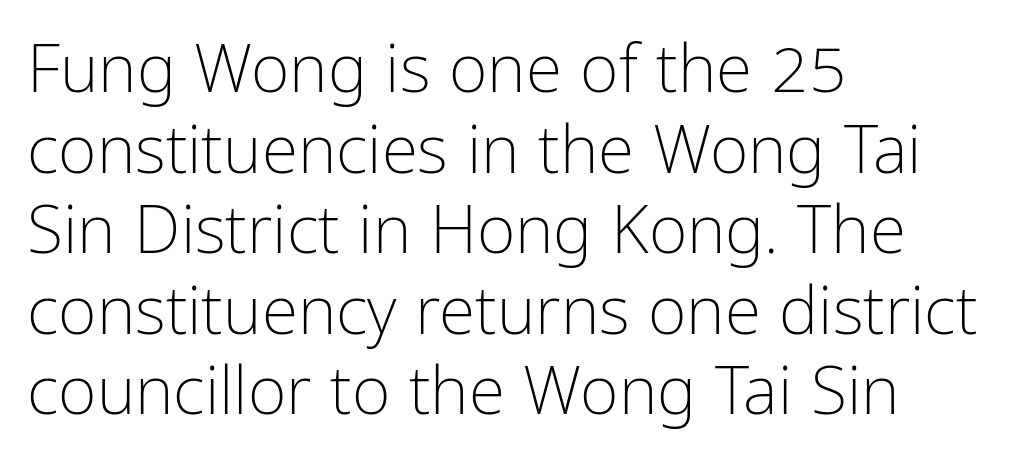
Honestly, there is no underline to notice here at all. Each stroke keeps to a modest, everyday thickness or less. There is no visible air inserted between adjacent glyphs. Designer's note — italics off, roman on. Here the designer chose a conventional face with non-uniform glyph widths. Every row of glyphs begins at an identical x-position on the left.
